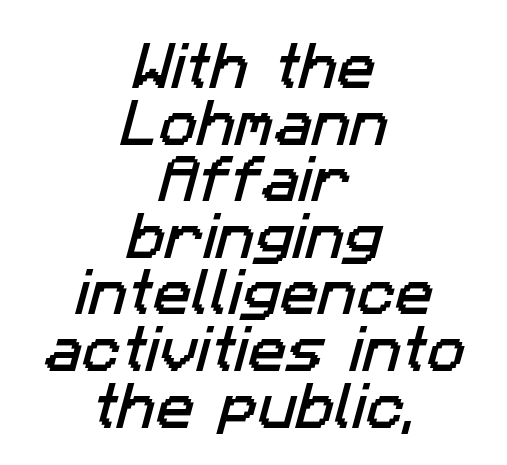
{"serif": "no", "width": "normal", "stroke_contrast": "low", "x_height": "medium", "monospaced": "no", "underline": "no", "align": "center", "line_spacing": "tight", "line_spacing_ratio": 1.11, "letter_spacing": "normal", "letter_spacing_em": 0.0, "glyph_px": 51}
